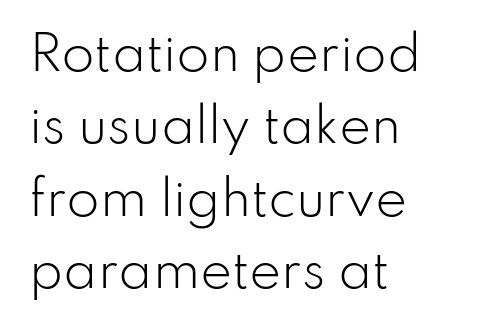
The image shows 48 px light sans-serif type, upright; set left-aligned, normal line spacing (1.51x), normal letter spacing, not underlined; low stroke contrast and a small x-height.
